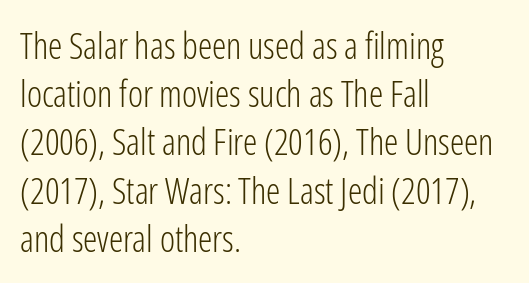
In terms of letterform style, serifs are entirely absent. Looks like regular typesetting: each glyph gets only the width it needs. Characters remain perfectly vertical along every line. Evenly set lines give the paragraph a standard silhouette.
